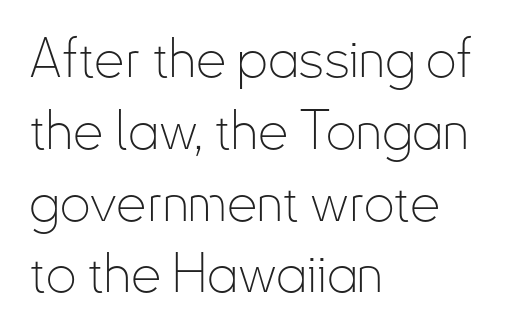
Every row of glyphs begins at an identical x-position on the left. Students, observe: this is what conventionally led text looks like. Each stroke keeps to a modest, everyday thickness or less. Glance below the letters and you will spot only blank space. The horizontal fit of the characters is conventional and even.
